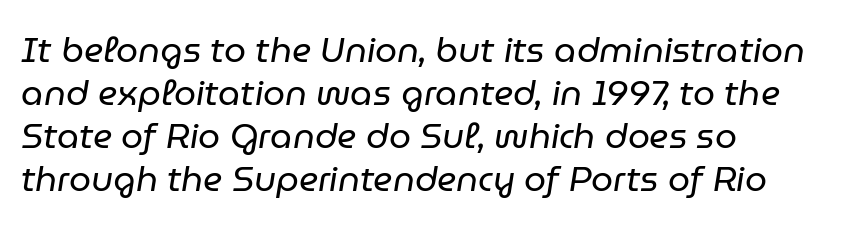
Posture: slanted. There is no visible air inserted between adjacent glyphs. Lines of text with bare space underneath. Is this a heavy cut? Hardly; it is regular or lighter.
